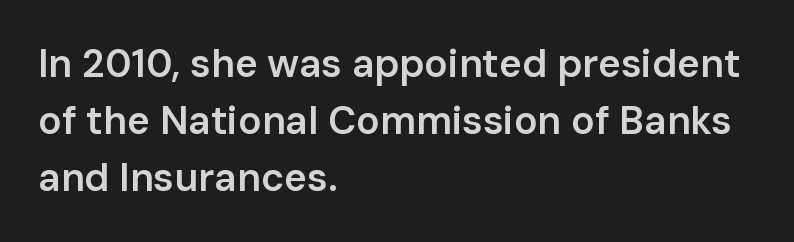
{"serif": "no", "italic": "no", "bold": "semi", "weight": "semibold", "width": "normal", "stroke_contrast": "low", "x_height": "medium", "monospaced": "no", "underline": "no", "align": "left", "line_spacing": "normal", "line_spacing_ratio": 1.46, "letter_spacing": "normal", "letter_spacing_em": 0.0, "glyph_px": 39}
